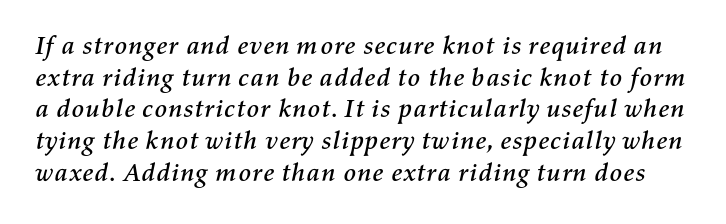
Q: Is the text italic (slanted)? A: Yes, it leans right by about 11 degrees.
Q: Is the text underlined? A: No.
Q: Is the spacing between letters normal or unusually wide? A: Normal.
